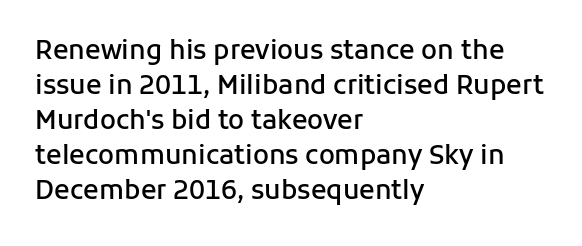
Q: Is the text bold? A: Semi-bold.
Q: Is the text italic (slanted)? A: No, it is upright.
Q: Is the text underlined? A: No.
Q: How is the paragraph aligned? A: Left-aligned.
Q: Is the spacing between letters normal or unusually wide? A: Normal.
Q: Is the spacing between lines tight, normal or loose? A: Normal.
